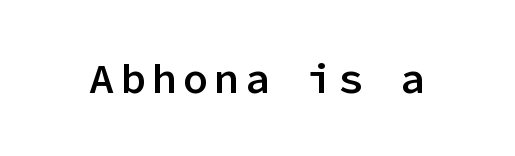
{"serif": "no", "italic": "no", "bold": "semi", "weight": "semibold", "width": "normal", "stroke_contrast": "low", "x_height": "medium", "monospaced": "yes", "underline": "no", "glyph_px": 42}
